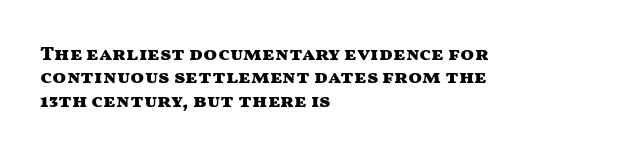
The image shows 20 px bold type, upright; set left-aligned, line spacing 1.17x, normal letter spacing, not underlined.
